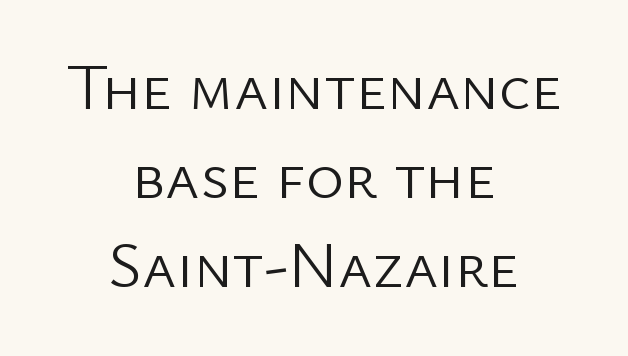
Vertical strokes here are truly vertical. The area under the type is left untouched. Evenly set lines give the paragraph a standard silhouette. The typesetter chose a symmetrical, centered arrangement here.
